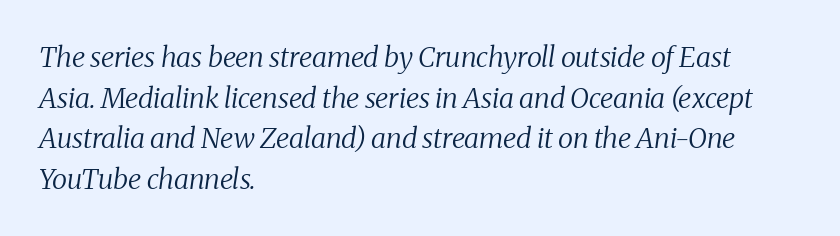
The image shows 28 px regular-weight serif type, italic (leaning right); set left-aligned, normal line spacing (1.45x), normal letter spacing, not underlined; medium stroke contrast and a medium x-height.
